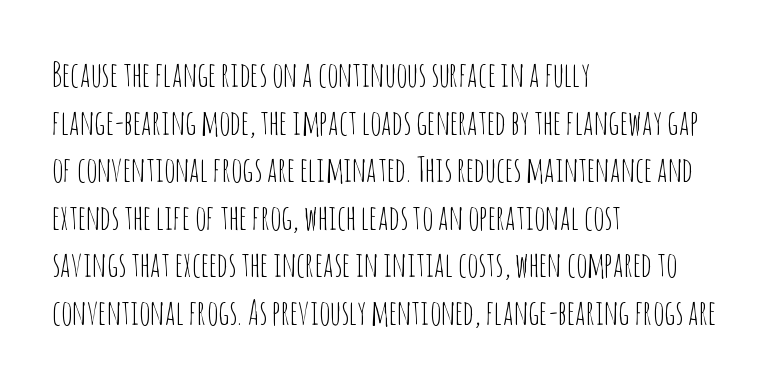
{"serif": "no", "italic": "no", "bold": "no", "weight": "thin", "width": "condensed", "stroke_contrast": "low", "x_height": "large", "monospaced": "no", "underline": "no", "align": "left", "line_spacing": "normal", "line_spacing_ratio": 1.4, "letter_spacing": "normal", "letter_spacing_em": 0.0, "glyph_px": 34}
